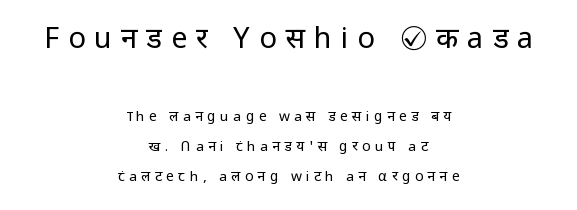
Italic: no, the glyphs are upright roman. Of the two passages, the one on top uses the larger point size. Words float on clear page, feet unadorned. Varying glyph widths throughout — classic text-font behaviour. The space between consecutive lines is lavish. In terms of letterspacing, this is a distinctly airy, spread setting.
